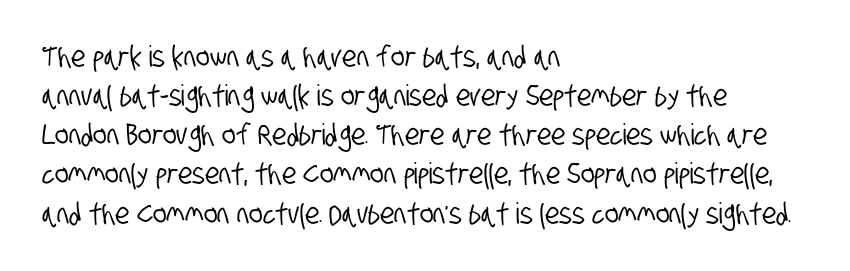
Q: Is the typeface a serif or a sans-serif typeface? A: Sans-serif.
Q: Is the text underlined? A: No.
Q: How is the paragraph aligned? A: Left-aligned.
Q: Is the spacing between letters normal or unusually wide? A: Normal.
Q: Is the spacing between lines tight, normal or loose? A: Normal.
Q: Width (condensed, normal, or wide)? A: Condensed.
Q: Stroke contrast? A: Low.
Q: x-height? A: Large.
Q: Monospaced? A: No.
